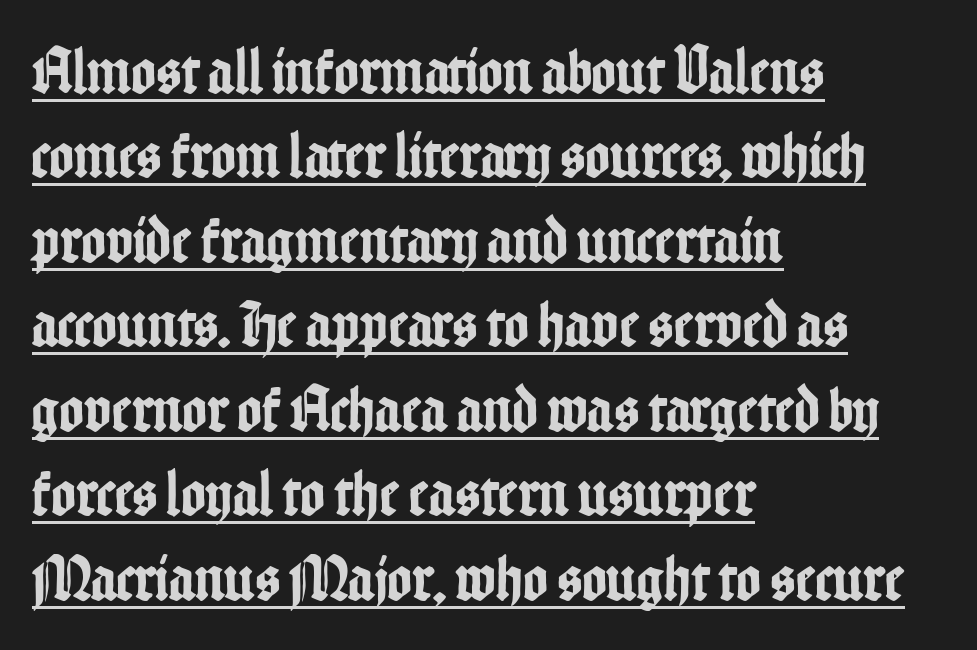
Q: Is the text italic (slanted)? A: No, it is upright.
Q: Is the typeface a serif or a sans-serif typeface? A: Sans-serif.
Q: Is the text underlined? A: Yes.
Q: How is the paragraph aligned? A: Left-aligned.
Q: Is the spacing between letters normal or unusually wide? A: Normal.
Q: Is the spacing between lines tight, normal or loose? A: Normal.
Q: Width (condensed, normal, or wide)? A: Condensed.
Q: Stroke contrast? A: Low.
Q: x-height? A: Medium.
Q: Monospaced? A: No.
